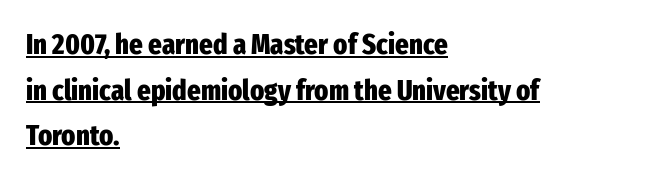
{"serif": "no", "italic": "no", "bold": "yes", "weight": "heavy", "width": "condensed", "stroke_contrast": "low", "x_height": "medium", "monospaced": "no", "underline": "yes", "align": "left", "line_spacing": "normal", "line_spacing_ratio": 1.57, "letter_spacing": "normal", "letter_spacing_em": 0.0, "glyph_px": 29}
